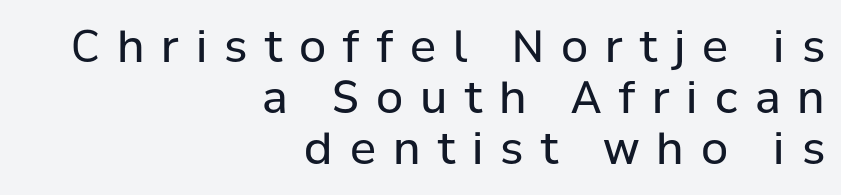
The image shows 44 px regular-weight sans-serif type, upright; set right-aligned, line spacing 1.16x, unusually wide letter spacing (+0.39 em), not underlined; low stroke contrast and a medium x-height.
